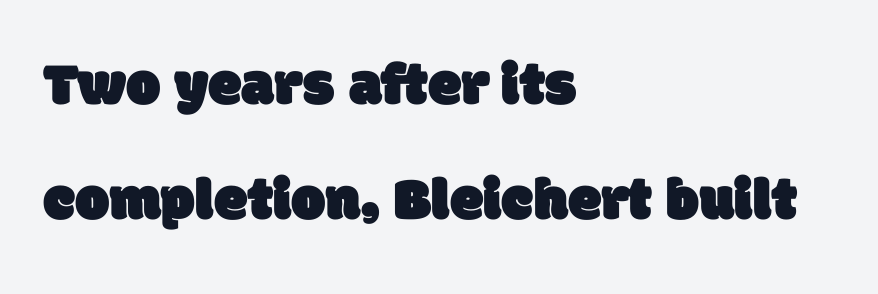
{"serif": "no", "width": "normal", "stroke_contrast": "low", "x_height": "large", "monospaced": "no", "underline": "no", "align": "left", "line_spacing_ratio": 1.88, "letter_spacing": "normal", "letter_spacing_em": 0.0, "glyph_px": 61}
